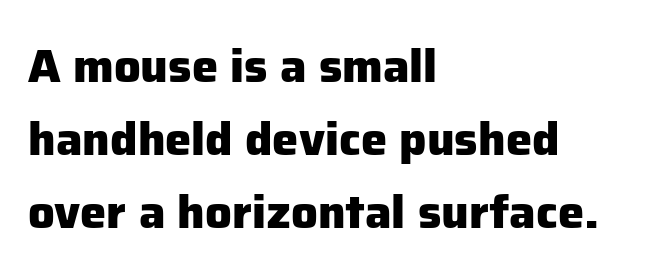
{"serif": "no", "italic": "no", "bold": "yes", "weight": "heavy", "width": "normal", "stroke_contrast": "low", "x_height": "medium", "monospaced": "no", "underline": "no", "align": "left", "line_spacing": "normal", "line_spacing_ratio": 1.55, "letter_spacing": "normal", "letter_spacing_em": 0.0, "glyph_px": 47}
